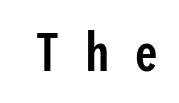
Q: Is the text bold? A: Semi-bold.
Q: Is the text italic (slanted)? A: No, it is upright.
Q: Is the typeface a serif or a sans-serif typeface? A: Sans-serif.
Q: Is the text underlined? A: No.
Q: Is the spacing between letters normal or unusually wide? A: Unusually wide.
Q: Width (condensed, normal, or wide)? A: Condensed.
Q: Stroke contrast? A: Low.
Q: x-height? A: Medium.
